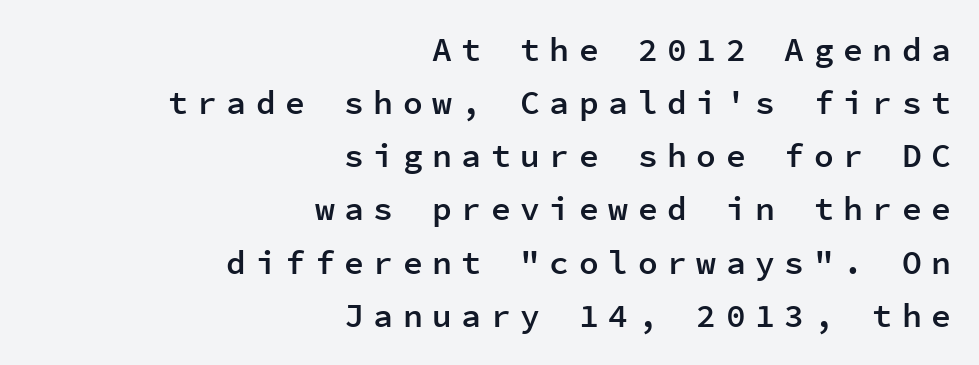
The image shows 33 px semibold sans-serif type, upright, monospaced; set right-aligned, normal line spacing (1.61x), unusually wide letter spacing (+0.29 em), not underlined; low stroke contrast and a medium x-height.
